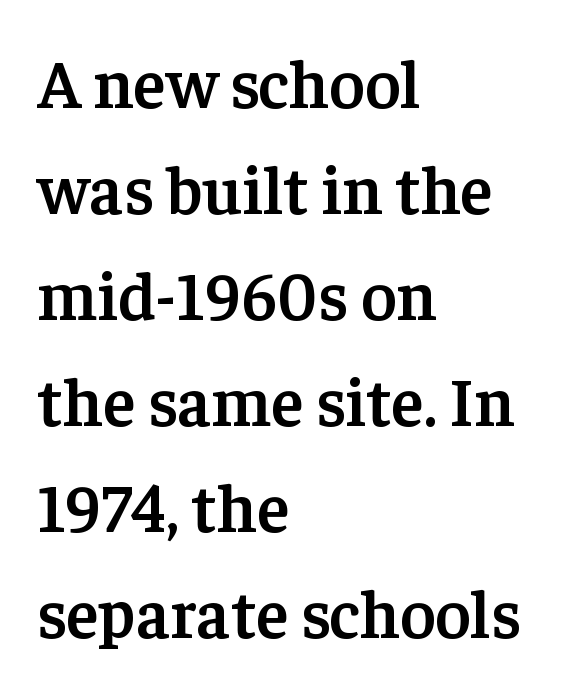
Students, observe: this is what conventionally led text looks like. Each letter's strokes conclude with small projecting serifs. The letters stand upright; this is a roman face. Nothing unusual about the tracking: characters are spaced as the font intends. Is this a fixed-width face? No — the glyphs have proportional, varying widths.
